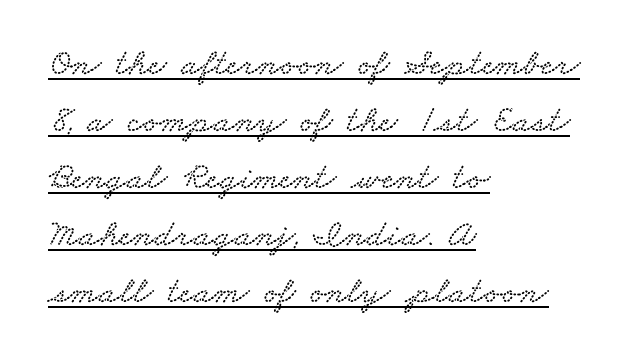
{"serif": "yes", "width": "wide", "stroke_contrast": "low", "x_height": "small", "monospaced": "no", "underline": "yes", "align": "left", "line_spacing": "normal", "line_spacing_ratio": 1.5, "letter_spacing": "normal", "letter_spacing_em": 0.0, "glyph_px": 38}
